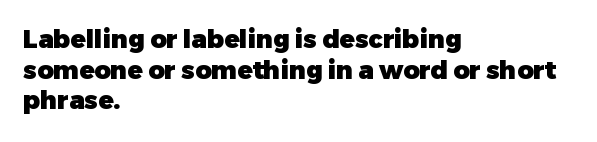
Q: Is the text bold? A: Yes.
Q: Is the text italic (slanted)? A: No, it is upright.
Q: Is the text underlined? A: No.
Q: How is the paragraph aligned? A: Left-aligned.
Q: Is the spacing between letters normal or unusually wide? A: Normal.
